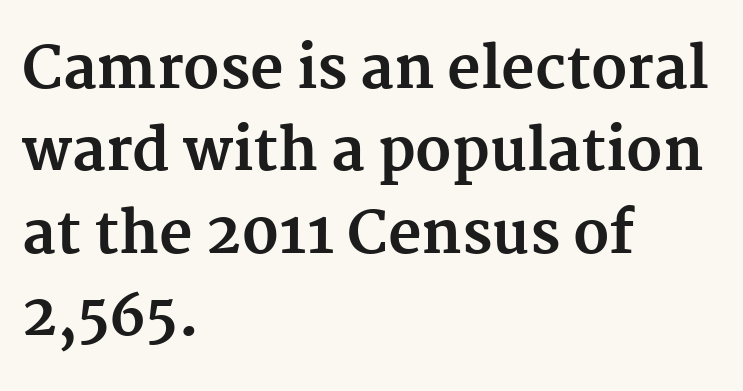
{"serif": "yes", "italic": "no", "bold": "yes", "weight": "bold", "width": "normal", "stroke_contrast": "medium", "x_height": "medium", "monospaced": "no", "underline": "no", "align": "left", "line_spacing": "normal", "line_spacing_ratio": 1.42, "letter_spacing": "normal", "letter_spacing_em": 0.0, "glyph_px": 58}
